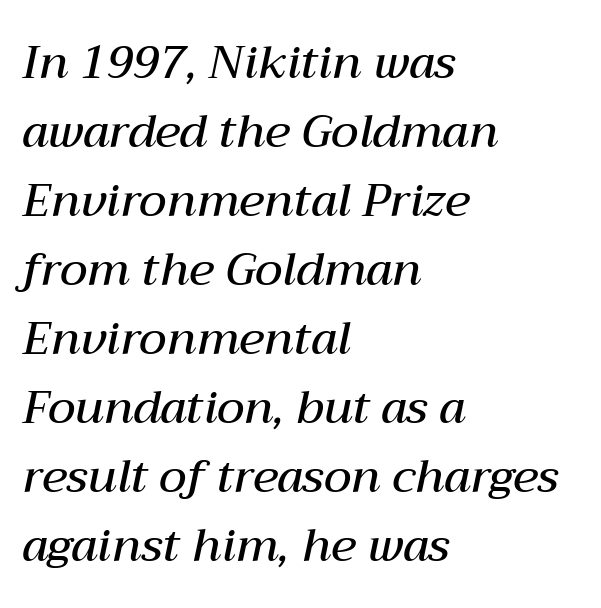
{"italic": "yes", "lean": "right", "slant_degrees": 12, "bold": "semi", "weight": "semibold", "width": "normal", "stroke_contrast": "medium", "x_height": "medium", "monospaced": "no", "underline": "no", "align": "left", "line_spacing": "normal", "line_spacing_ratio": 1.5, "letter_spacing": "normal", "letter_spacing_em": 0.0, "glyph_px": 46}
